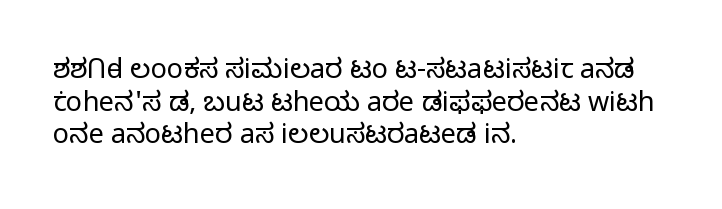
The image shows 27 px text type, upright; set left-aligned, line spacing 1.21x, normal letter spacing, not underlined.
